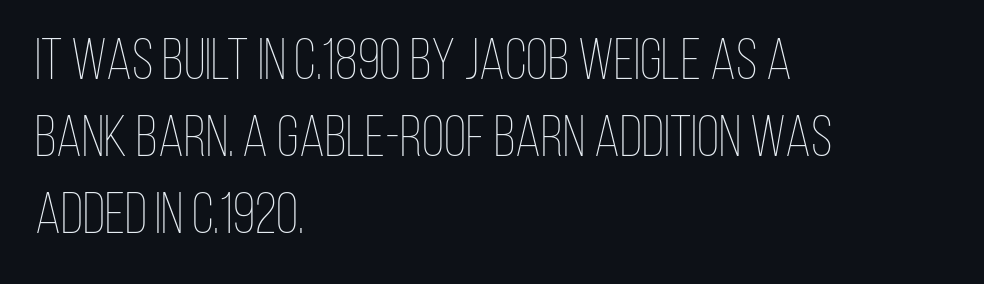
The image shows 58 px thin, condensed type, upright; set left-aligned, normal line spacing (1.33x), normal letter spacing, not underlined; low stroke contrast and a large x-height.
